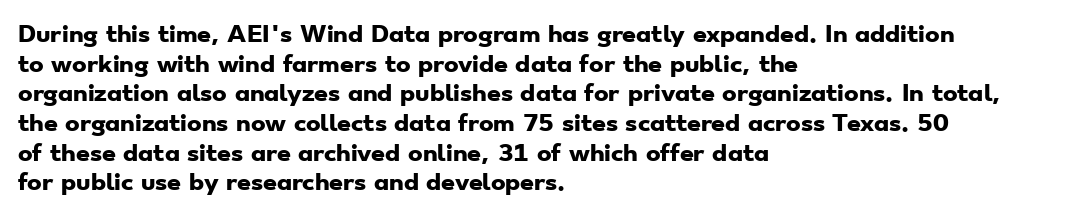
The image shows 22 px bold type; set left-aligned, normal line spacing (1.35x), normal letter spacing, not underlined.
